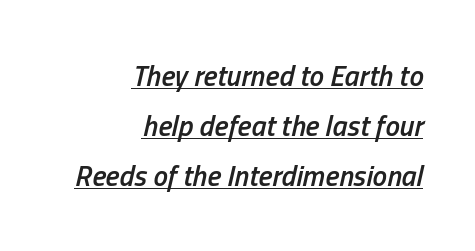
Q: Is the text bold? A: Semi-bold.
Q: Is the text italic (slanted)? A: Yes, it leans right by about 13 degrees.
Q: Is the text underlined? A: Yes.
Q: How is the paragraph aligned? A: Right-aligned.
Q: Is the spacing between letters normal or unusually wide? A: Normal.
Q: Width (condensed, normal, or wide)? A: Condensed.
Q: Stroke contrast? A: Low.
Q: x-height? A: Medium.
Q: Monospaced? A: No.
